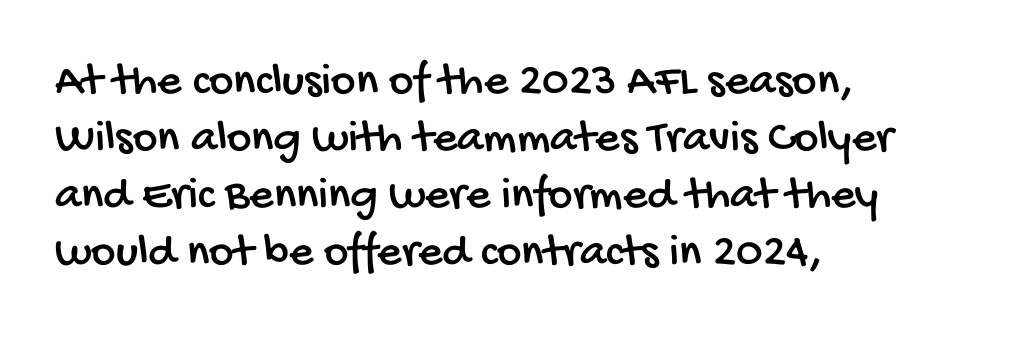
Do the characters align in a grid? No, the font is proportional. What kind of face is this? One without serifs — a sans. Alignment: flush left. No extra tracking has been applied to these lines. Quick note: underline off.
